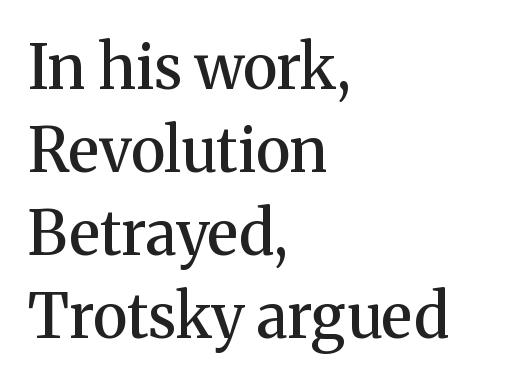
The image shows 61 px semibold serif type, upright; set left-aligned, normal line spacing (1.36x), normal letter spacing, not underlined; medium stroke contrast and a medium x-height.
